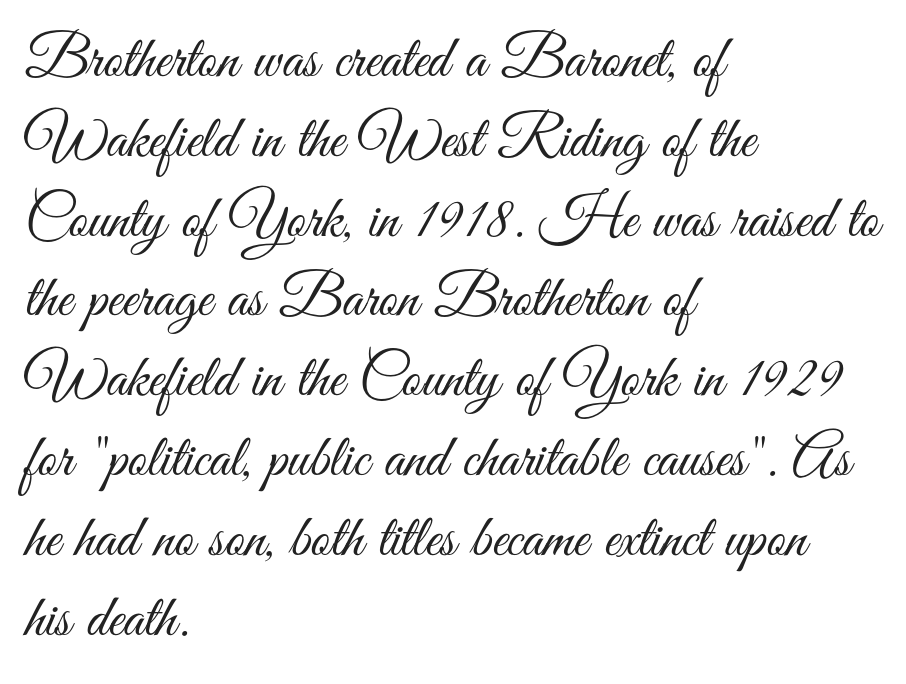
{"serif": "no", "bold": "no", "weight": "light", "width": "condensed", "stroke_contrast": "medium", "x_height": "small", "monospaced": "no", "underline": "no", "align": "left", "line_spacing": "normal", "line_spacing_ratio": 1.33, "letter_spacing": "normal", "letter_spacing_em": 0.0, "glyph_px": 60}
